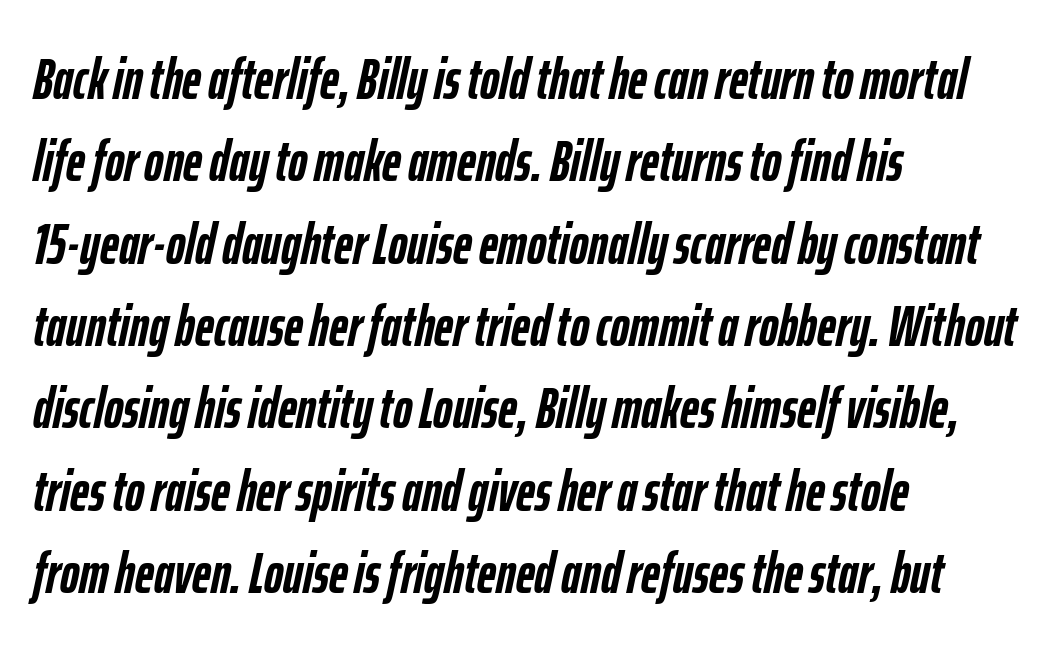
The face used here is rendered with its standard letterfit. Anything drawn beneath the words? Only blank space. Here the designer chose a conventional face with non-uniform glyph widths. What weight is shown? A full bold with thick strokes. The glyphs look as if they've been sheared to an angle.
